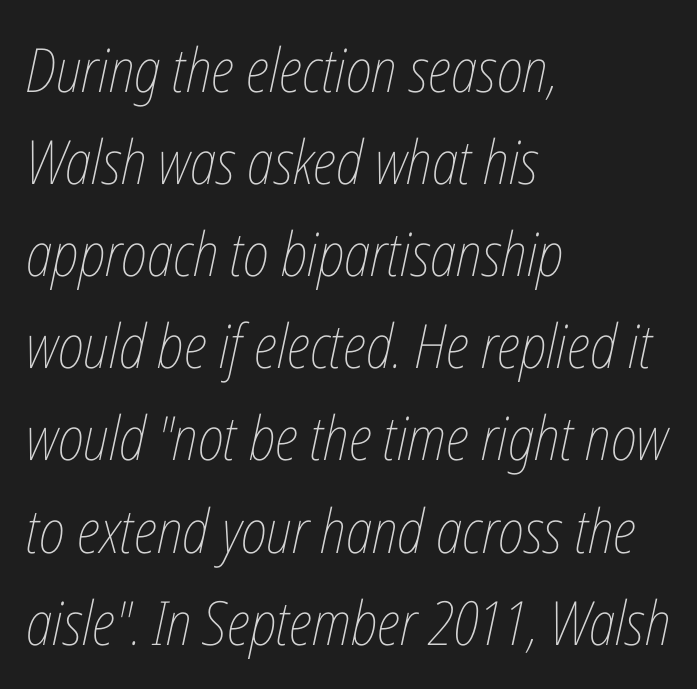
The image shows 61 px thin, condensed type, italic (leaning right); set left-aligned, normal line spacing (1.51x), normal letter spacing, not underlined; low stroke contrast and a medium x-height.
